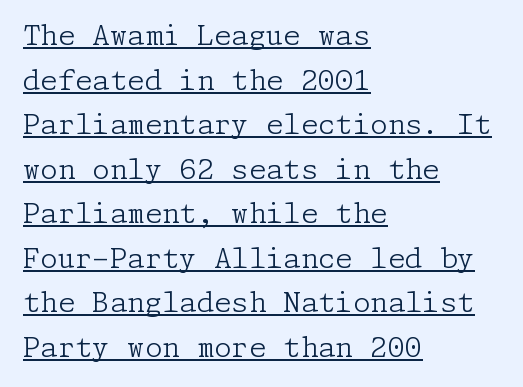
Honestly, the row spacing looks completely unremarkable. These glyphs show unthickened strokes, regular width or finer. Serifs: yes, visible at the terminals of the letterforms. The rendering uses the underline text-decoration. Is the letter spacing exaggerated? No — it looks like the ordinary default. The rag falls on the right side of this text block.
